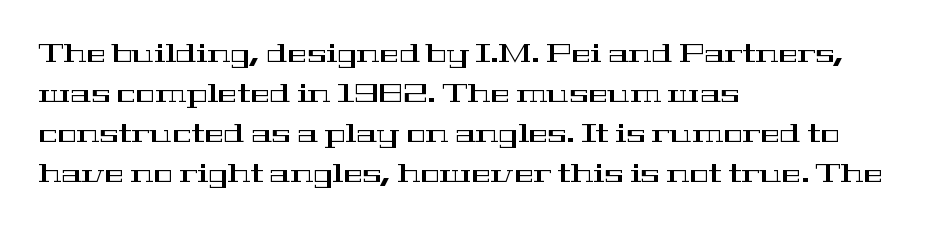
Q: Is the text italic (slanted)? A: No, it is upright.
Q: Is the text underlined? A: No.
Q: How is the paragraph aligned? A: Left-aligned.
Q: Is the spacing between letters normal or unusually wide? A: Normal.
Q: Is the spacing between lines tight, normal or loose? A: Normal.
